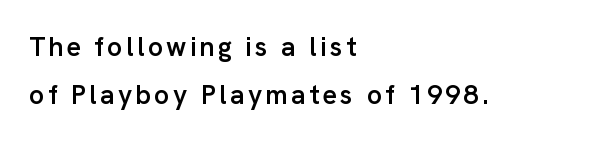
Just letters on the line, the space beneath them empty. Alignment: flush left. I'd describe the lettering as semibold — firm but not a full bold. Every character sits straight up, as roman type does.
